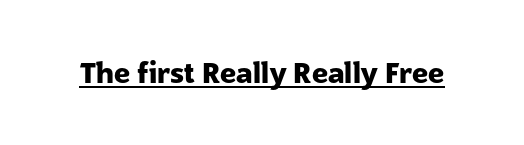
The image shows 28 px heavy sans-serif type, upright; set normal letter spacing, underlined; low stroke contrast and a medium x-height.
